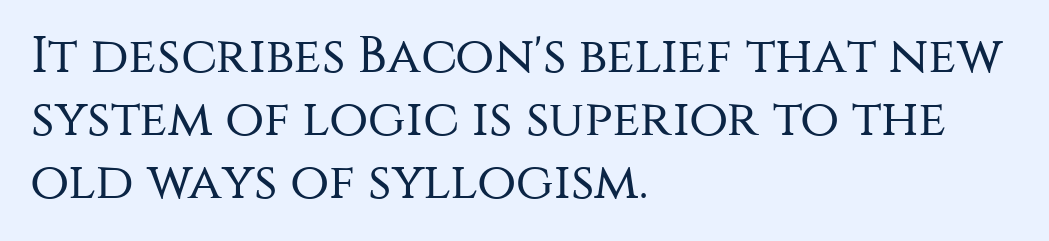
The image shows 51 px regular-weight sans-serif type, upright; set left-aligned, line spacing 1.24x, normal letter spacing, not underlined; medium stroke contrast and a large x-height.
